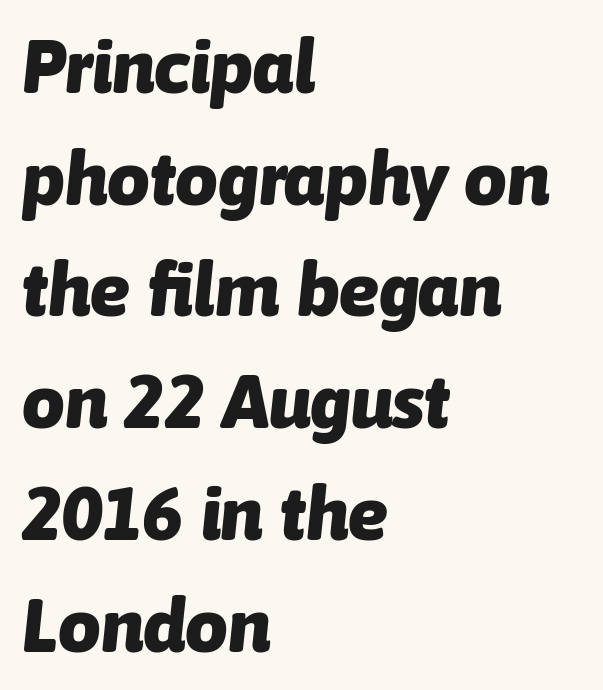
Q: Is the text bold? A: Yes.
Q: Is the text italic (slanted)? A: Yes, it leans right by about 6 degrees.
Q: Is the text underlined? A: No.
Q: How is the paragraph aligned? A: Left-aligned.
Q: Is the spacing between letters normal or unusually wide? A: Normal.
Q: Is the spacing between lines tight, normal or loose? A: Normal.
Q: Width (condensed, normal, or wide)? A: Normal.
Q: Stroke contrast? A: Low.
Q: x-height? A: Medium.
Q: Monospaced? A: No.
